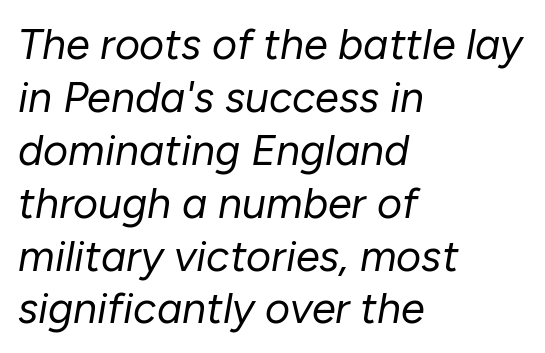
{"italic": "yes", "lean": "right", "slant_degrees": 10, "bold": "no", "weight": "regular", "width": "normal", "stroke_contrast": "low", "x_height": "medium", "monospaced": "no", "underline": "no", "align": "left", "line_spacing_ratio": 1.23, "letter_spacing": "normal", "letter_spacing_em": 0.0, "glyph_px": 43}
